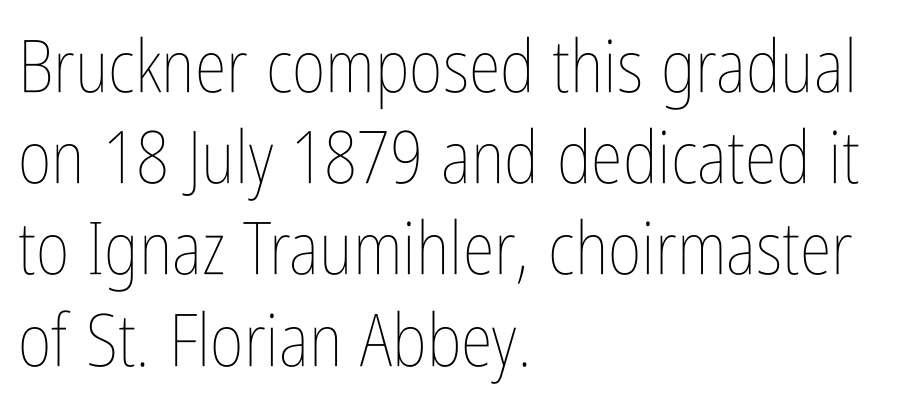
Tracking here is standard; glyphs follow each other at the usual distance. Do the characters align in a grid? No, the font is proportional. No chunkiness to these letters — they're not bold. Does the leading feel generous? No, just average. This is roman type, the default non-slanted kind.
